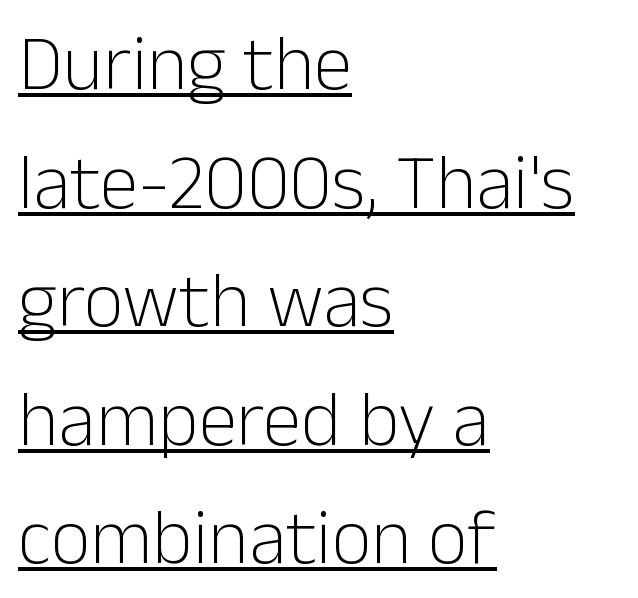
{"serif": "no", "italic": "no", "bold": "no", "weight": "light", "width": "normal", "stroke_contrast": "low", "x_height": "medium", "monospaced": "no", "underline": "yes", "align": "left", "line_spacing": "normal", "line_spacing_ratio": 1.52, "letter_spacing": "normal", "letter_spacing_em": 0.0, "glyph_px": 78}
